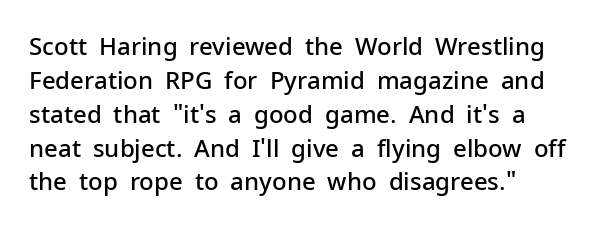
The image shows 24 px text type, upright; set normal line spacing (1.41x), normal letter spacing, not underlined.
